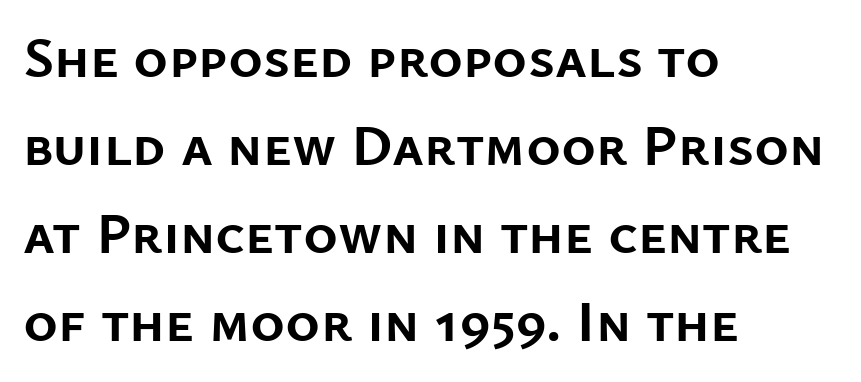
{"serif": "no", "italic": "no", "bold": "yes", "weight": "semibold", "width": "normal", "stroke_contrast": "low", "x_height": "medium", "monospaced": "no", "underline": "no", "align": "left", "line_spacing": "normal", "line_spacing_ratio": 1.49, "letter_spacing": "normal", "letter_spacing_em": 0.0, "glyph_px": 59}
